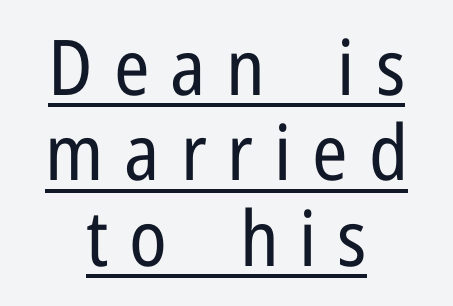
Ordinary non-slanted type is in use. In terms of letterspacing, this is a distinctly airy, spread setting. The text was rendered using a sans face with plain stroke endings. The designer dialed line spacing down below the default. Think standard paragraph weight, or any step lighter than that. The face used here is proportionally spaced, like ordinary book or web type.
